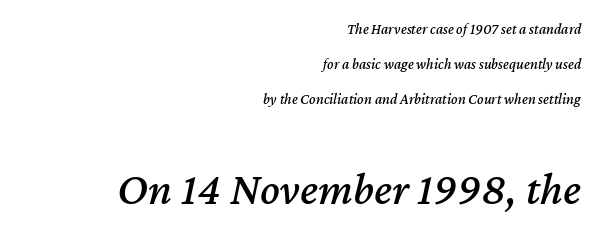
The image shows 46 px text type, italic (leaning right); set right-aligned, loose line spacing (2.33x), normal letter spacing, not underlined; the second (bottom) block is 3.07x larger; medium stroke contrast and a medium x-height.
